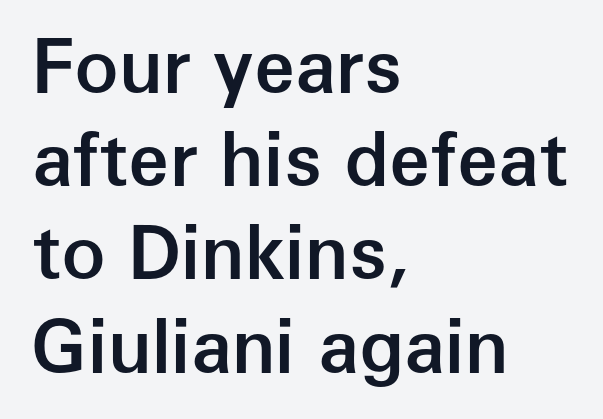
{"serif": "no", "italic": "no", "bold": "semi", "weight": "semibold", "width": "normal", "stroke_contrast": "low", "x_height": "medium", "monospaced": "no", "underline": "no", "align": "left", "line_spacing": "normal", "line_spacing_ratio": 1.26, "letter_spacing": "normal", "letter_spacing_em": 0.0, "glyph_px": 74}
